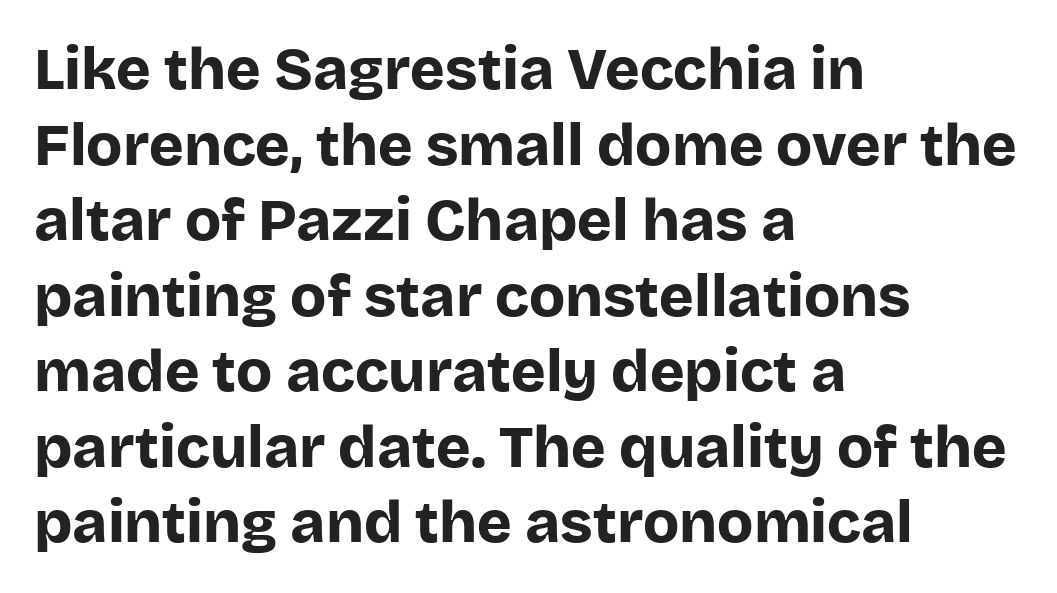
Baseline-to-baseline distance is the conventional proportion of letter height. Are there feet on the stems? There aren't — it's a sans. The font is running at its bold setting. It's the straight-up-and-down kind of type. The face used here is rendered with its standard letterfit. Here the designer chose a conventional face with non-uniform glyph widths.
